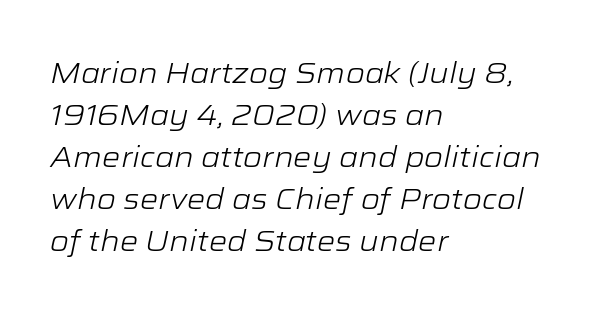
The image shows 29 px light, wide type, italic (leaning right); set left-aligned, normal line spacing (1.45x), normal letter spacing, not underlined; low stroke contrast and a medium x-height.
